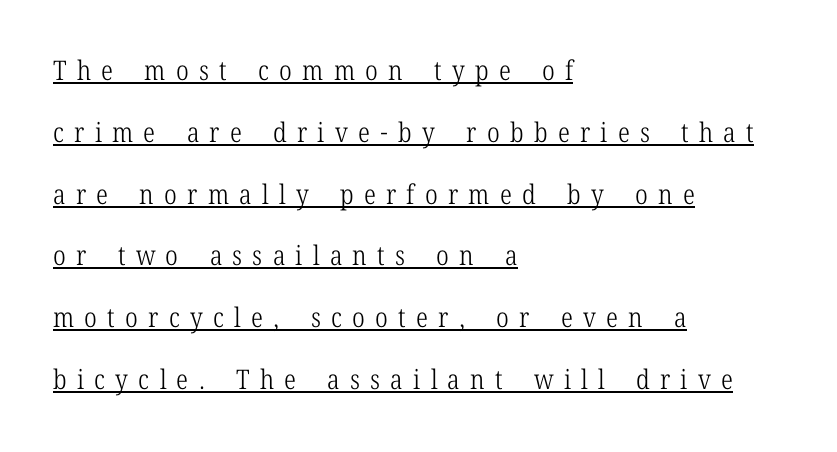
{"italic": "no", "bold": "no", "underline": "yes", "align": "left", "line_spacing": "loose", "line_spacing_ratio": 2.29, "letter_spacing": "wide", "letter_spacing_em": 0.38, "glyph_px": 27}
